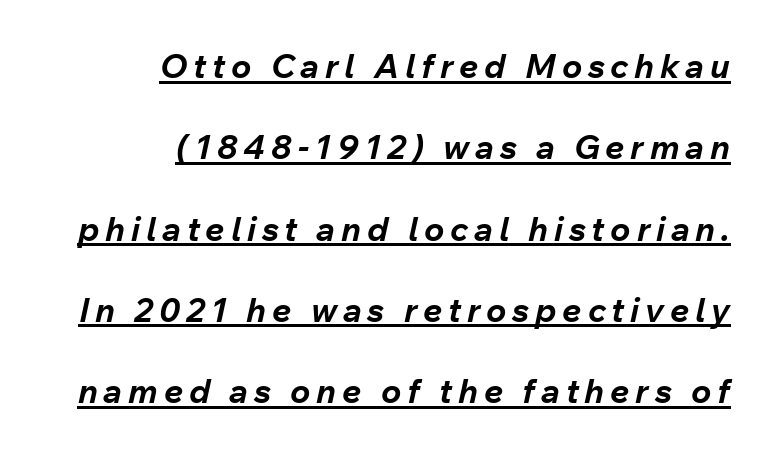
Q: Is the text bold? A: Yes.
Q: Is the text italic (slanted)? A: Yes, it leans right by about 12 degrees.
Q: Is the text underlined? A: Yes.
Q: How is the paragraph aligned? A: Right-aligned.
Q: Is the spacing between lines tight, normal or loose? A: Loose.
Q: Width (condensed, normal, or wide)? A: Normal.
Q: Stroke contrast? A: Low.
Q: x-height? A: Medium.
Q: Monospaced? A: No.
